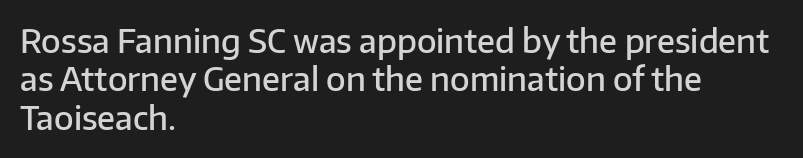
{"serif": "no", "italic": "no", "bold": "semi", "weight": "semibold", "width": "normal", "stroke_contrast": "low", "x_height": "medium", "monospaced": "no", "underline": "no", "align": "left", "line_spacing_ratio": 1.2, "letter_spacing": "normal", "letter_spacing_em": 0.0, "glyph_px": 32}
